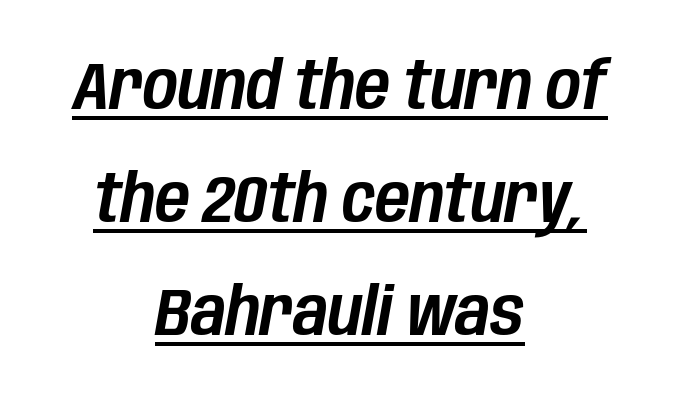
Casual observation: everything's sitting right in the middle. Leading: standard. The letters advance in unequal steps, a hallmark of proportional type. This rendering features underlined lettering. Italic: yes, the glyphs are oblique.
